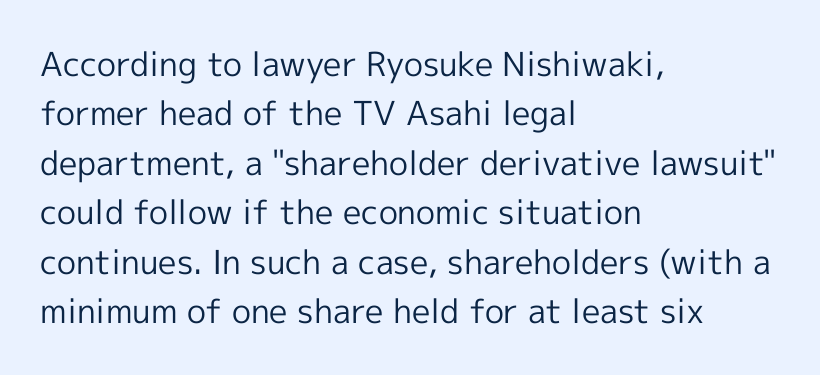
{"serif": "no", "italic": "no", "bold": "no", "weight": "regular", "width": "normal", "x_height": "medium", "monospaced": "no", "underline": "no", "align": "left", "line_spacing": "normal", "line_spacing_ratio": 1.5, "letter_spacing": "normal", "letter_spacing_em": 0.0, "glyph_px": 33}
